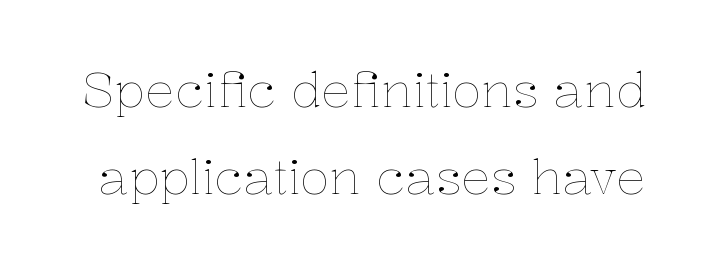
The image shows 49 px thin type, upright; set line spacing 1.78x, normal letter spacing, not underlined; low stroke contrast and a medium x-height.
